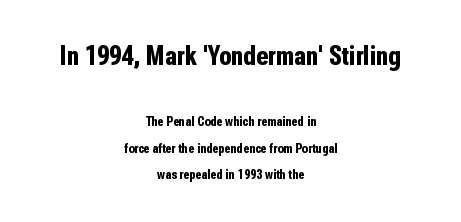
{"serif": "no", "italic": "no", "bold": "yes", "weight": "bold", "width": "condensed", "stroke_contrast": "low", "x_height": "medium", "monospaced": "no", "underline": "no", "align": "center", "line_spacing_ratio": 1.86, "letter_spacing": "normal", "letter_spacing_em": 0.0, "larger_block": "first", "size_ratio": 2.0, "glyph_px": 28}
